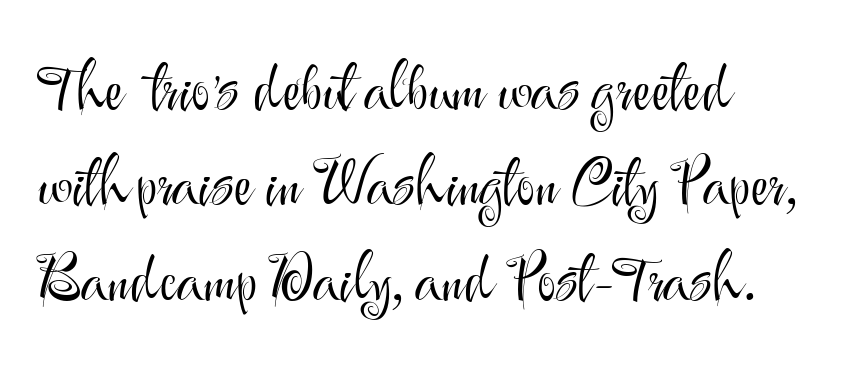
{"serif": "no", "bold": "no", "weight": "light", "width": "normal", "stroke_contrast": "medium", "x_height": "small", "monospaced": "no", "underline": "no", "align": "left", "line_spacing": "normal", "line_spacing_ratio": 1.49, "letter_spacing": "normal", "letter_spacing_em": 0.0, "glyph_px": 64}
